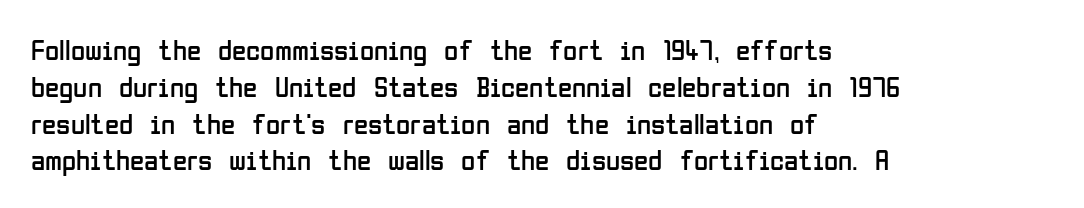
The image shows 29 px regular-weight, condensed sans-serif type, upright; set left-aligned, normal line spacing (1.27x), normal letter spacing, not underlined; low stroke contrast and a medium x-height.
